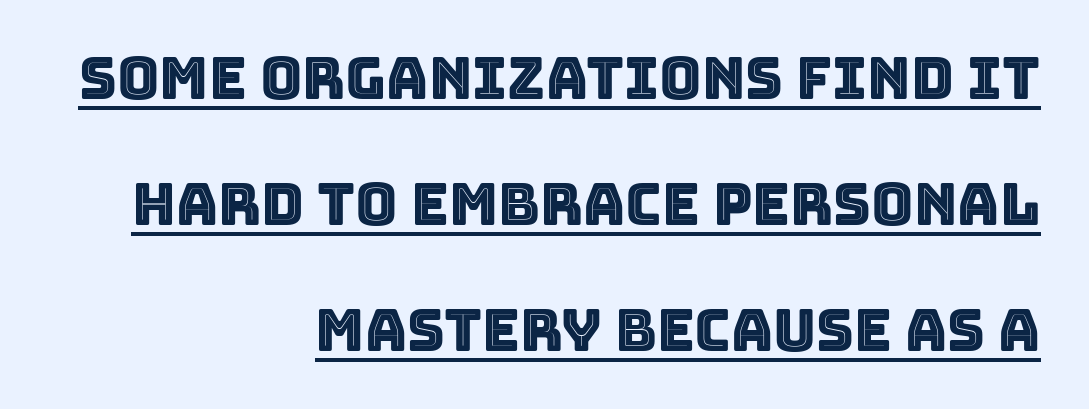
The image shows 58 px text type, upright; set right-aligned, loose line spacing (2.17x), normal letter spacing, underlined; a large x-height.
